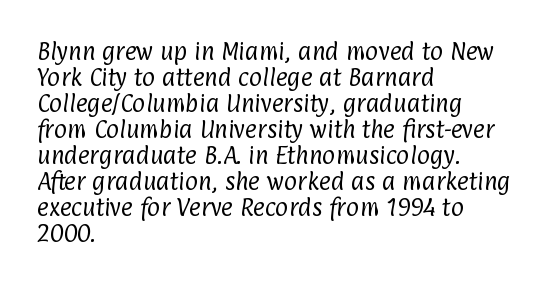
{"bold": "no", "underline": "no", "align": "left", "line_spacing": "normal", "line_spacing_ratio": 1.3, "letter_spacing": "normal", "letter_spacing_em": 0.0, "glyph_px": 20}
